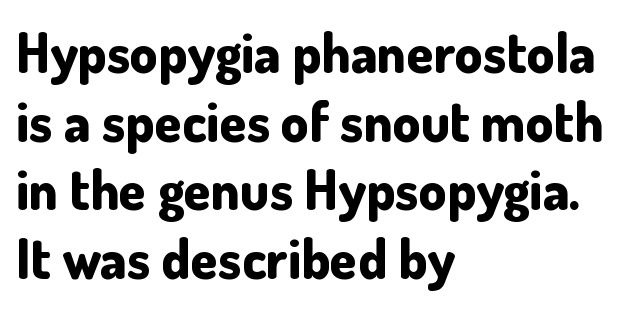
Think of a printed novel: that variable character pitch is what you see here. In terms of weight, the rendering is a true, heavy bold. The passage is arranged the way most books set body copy — flush left. Standard letterfit; no display-style spreading of the glyphs.
